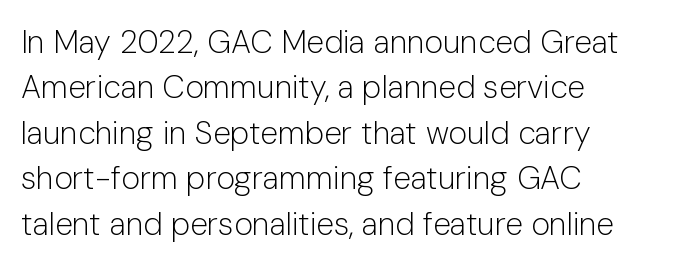
Decoration check: the copy has no underline. The rows are spaced the way most documents space them. Heft: none added — not bold. A roman cut, with each character standing at attention.
